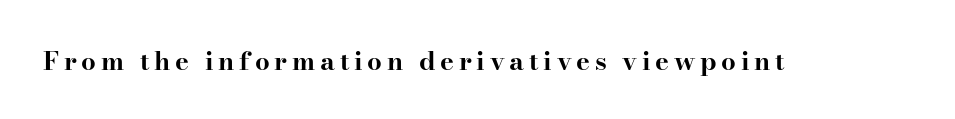
The image shows 26 px bold type, upright; set not underlined.
